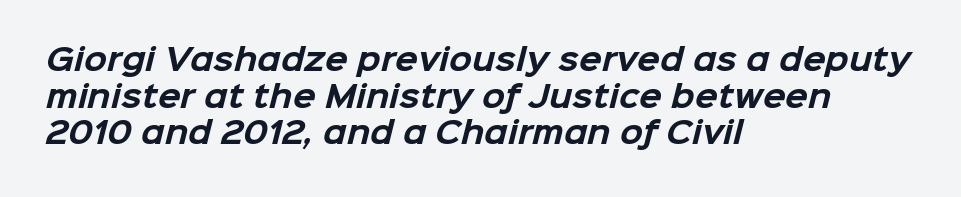
The face used here is rendered with its standard letterfit. Unmarked baselines from the first word to the last. Every row of glyphs begins at an identical x-position on the left. Thick stems and heavy bowls — unmistakably bold. Look at the bottom of the vertical strokes: they stop flat, with no serifs. The face used here is proportionally spaced, like ordinary book or web type.
